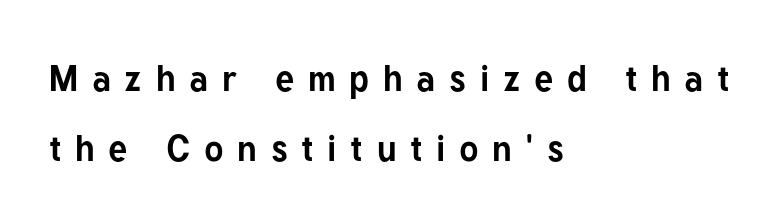
The image shows 36 px bold sans-serif type, upright; set left-aligned, loose line spacing (1.94x), unusually wide letter spacing (+0.38 em), not underlined; low stroke contrast and a medium x-height.
